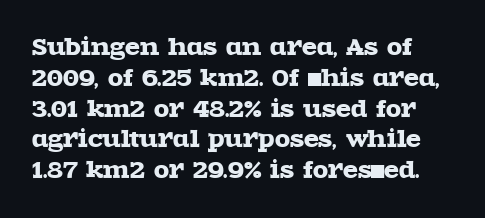
{"italic": "no", "underline": "no", "line_spacing": "normal", "line_spacing_ratio": 1.4, "letter_spacing": "normal", "letter_spacing_em": 0.0, "glyph_px": 22}
